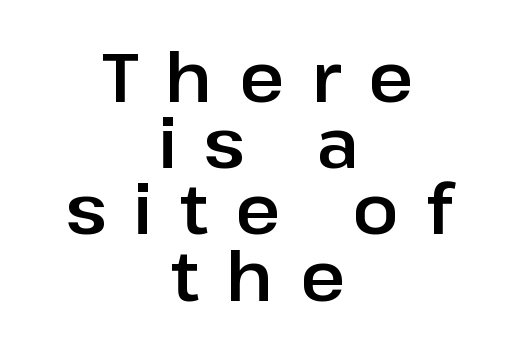
This block would grow much taller if given ordinary leading; it's compressed now. To sum up the face: it is a sans, with no serifs. These lines were composed using upright roman letters. There is plenty of visible air inserted between adjacent glyphs. A student would call this center alignment; a typographer would say set centered.
